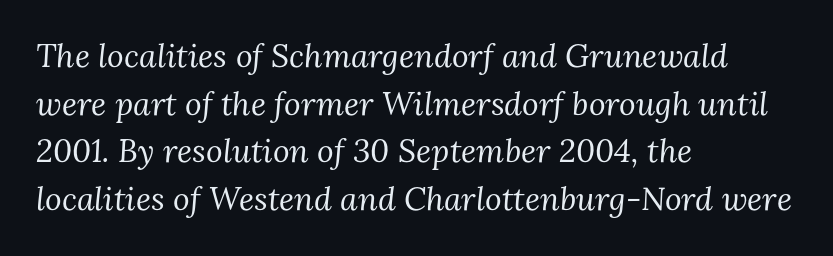
{"serif": "yes", "italic": "yes", "lean": "right", "slant_degrees": 3, "bold": "no", "weight": "regular", "width": "normal", "stroke_contrast": "medium", "x_height": "medium", "monospaced": "no", "underline": "no", "align": "left", "line_spacing": "normal", "line_spacing_ratio": 1.49, "letter_spacing": "normal", "letter_spacing_em": 0.0, "glyph_px": 32}
